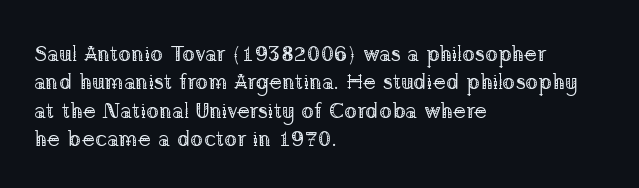
The image shows 22 px text type, upright; set left-aligned, normal line spacing (1.29x), normal letter spacing, not underlined.
